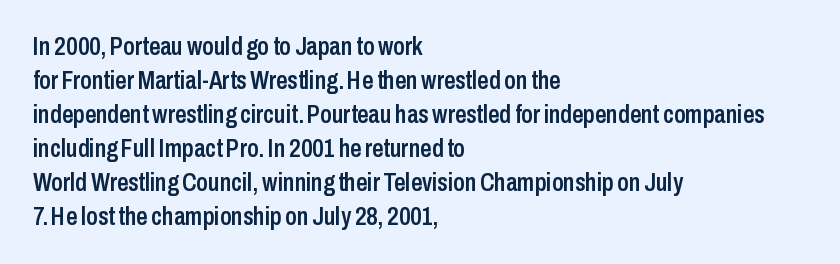
{"italic": "no", "bold": "semi", "underline": "no", "align": "left", "line_spacing": "normal", "line_spacing_ratio": 1.36, "letter_spacing": "normal", "letter_spacing_em": 0.0, "glyph_px": 25}
